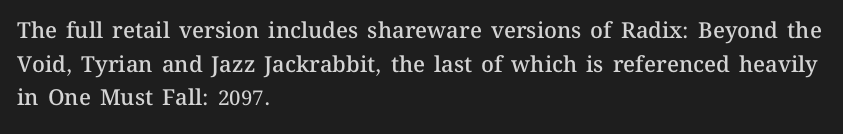
Every character sits straight up, as roman type does. Does extra space separate the letters? No, they use regular spacing. A somewhat darkened texture: the type is semibold rather than bold. A typesetter would call this leading conventional body-copy spacing.
